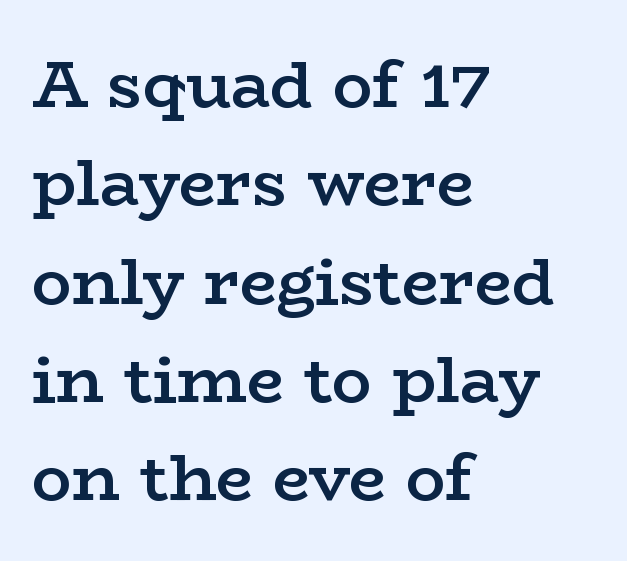
The image shows 66 px semibold, wide serif type, upright; set left-aligned, normal line spacing (1.49x), normal letter spacing, not underlined; low stroke contrast and a medium x-height.
